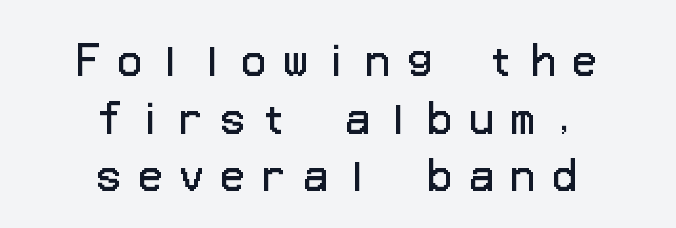
The image shows 40 px regular-weight sans-serif type, upright; set centered, normal line spacing (1.44x), unusually wide letter spacing (+0.43 em), not underlined; low stroke contrast and a medium x-height.
